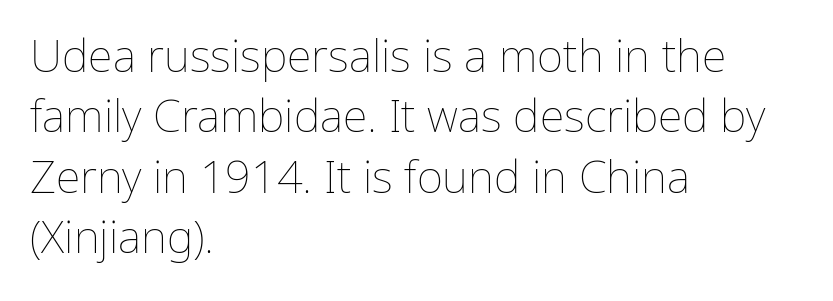
{"italic": "no", "bold": "no", "weight": "thin", "width": "normal", "stroke_contrast": "low", "x_height": "medium", "monospaced": "no", "underline": "no", "align": "left", "line_spacing": "normal", "line_spacing_ratio": 1.34, "letter_spacing": "normal", "letter_spacing_em": 0.0, "glyph_px": 45}
